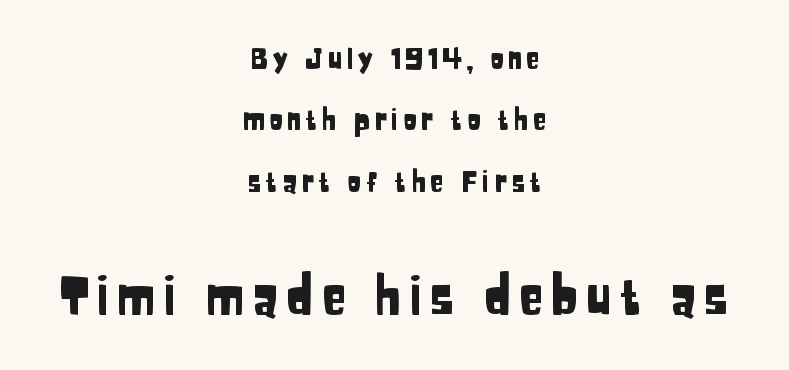
{"serif": "no", "italic": "no", "width": "condensed", "stroke_contrast": "low", "x_height": "large", "monospaced": "no", "underline": "no", "align": "center", "line_spacing": "loose", "line_spacing_ratio": 2.12, "larger_block": "second", "size_ratio": 1.76, "glyph_px": 51}
